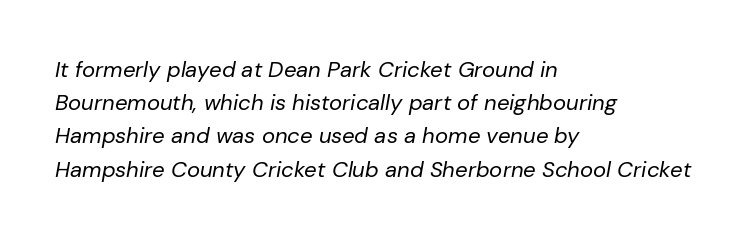
The image shows 22 px text type, italic (leaning right); set left-aligned, normal line spacing (1.51x), normal letter spacing, not underlined.
